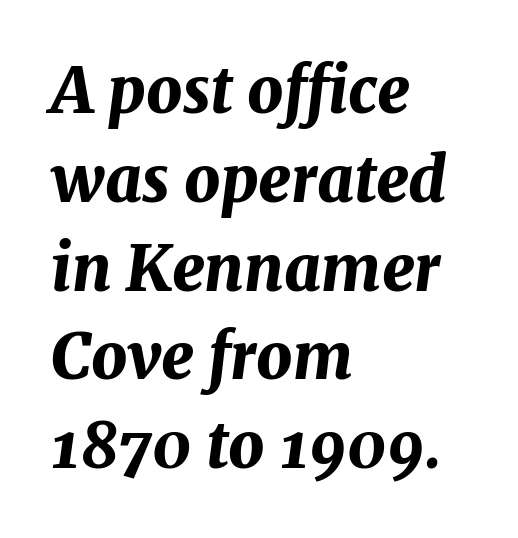
Q: Is the text bold? A: Yes.
Q: Is the text italic (slanted)? A: Yes, it leans right by about 7 degrees.
Q: Is the text underlined? A: No.
Q: How is the paragraph aligned? A: Left-aligned.
Q: Is the spacing between letters normal or unusually wide? A: Normal.
Q: Is the spacing between lines tight, normal or loose? A: Normal.
Q: Width (condensed, normal, or wide)? A: Normal.
Q: Stroke contrast? A: Medium.
Q: x-height? A: Medium.
Q: Monospaced? A: No.
